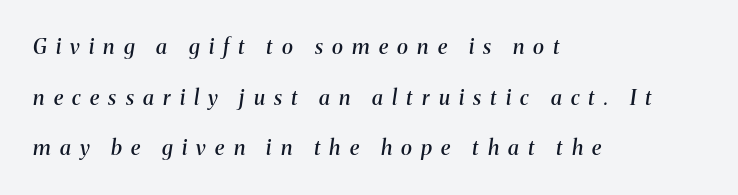
{"italic": "yes", "lean": "right", "slant_degrees": 8, "bold": "semi", "underline": "no", "align": "left", "line_spacing": "loose", "line_spacing_ratio": 2.41, "letter_spacing": "wide", "letter_spacing_em": 0.44, "glyph_px": 21}
